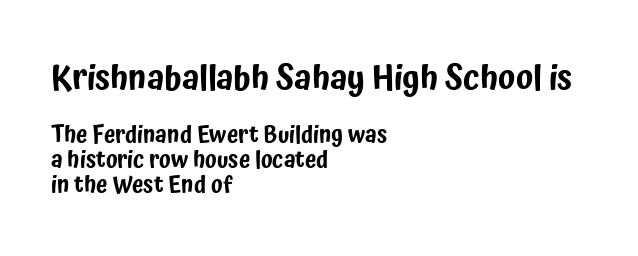
The passage is arranged the way most books set body copy — flush left. If you squint, the top block still reads clearly — it's the larger of the two. Each letter keeps its own natural width here, so spacing adapts to shape. This block would grow much taller if given ordinary leading; it's compressed now. Descenders are the only things crossing below the line. Italic? Not at all — the glyphs are vertical.
